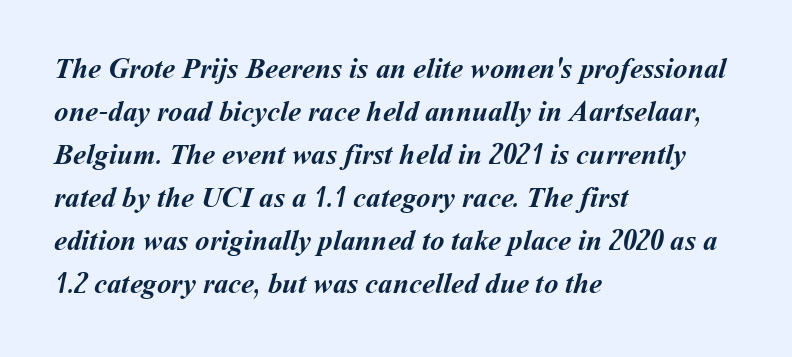
{"bold": "yes", "weight": "semibold", "width": "normal", "stroke_contrast": "medium", "x_height": "medium", "monospaced": "no", "underline": "no", "align": "left", "line_spacing": "normal", "line_spacing_ratio": 1.48, "letter_spacing": "normal", "letter_spacing_em": 0.0, "glyph_px": 29}
